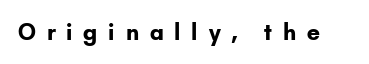
{"italic": "no", "bold": "yes", "underline": "no", "letter_spacing": "wide", "letter_spacing_em": 0.49, "glyph_px": 22}
